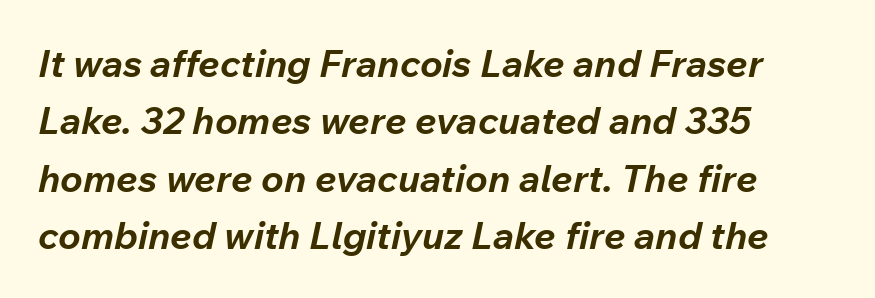
The image shows 38 px bold type, italic (leaning right); set left-aligned, normal line spacing (1.51x), normal letter spacing, not underlined; low stroke contrast and a medium x-height.
